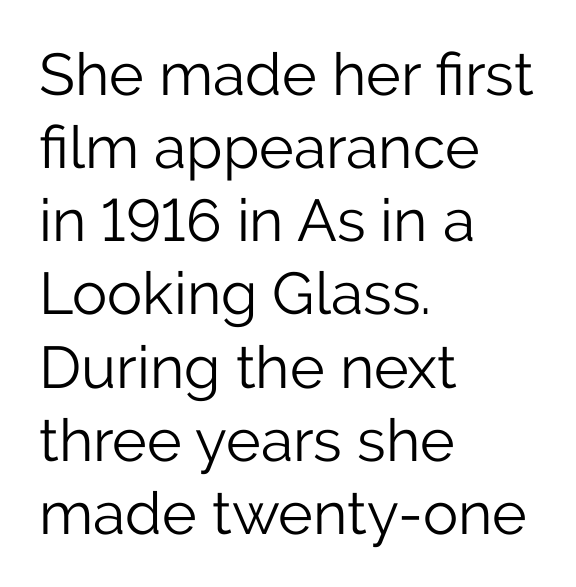
{"serif": "no", "italic": "no", "bold": "no", "weight": "light", "width": "normal", "stroke_contrast": "low", "x_height": "medium", "monospaced": "no", "underline": "no", "align": "left", "line_spacing_ratio": 1.24, "letter_spacing": "normal", "letter_spacing_em": 0.0, "glyph_px": 59}
